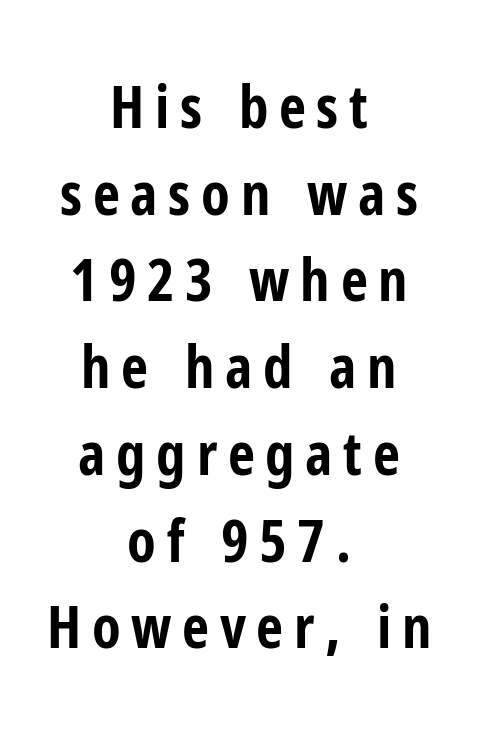
{"serif": "no", "italic": "no", "bold": "yes", "weight": "bold", "width": "condensed", "stroke_contrast": "low", "x_height": "medium", "monospaced": "no", "underline": "no", "align": "center", "line_spacing": "normal", "line_spacing_ratio": 1.47, "glyph_px": 59}
